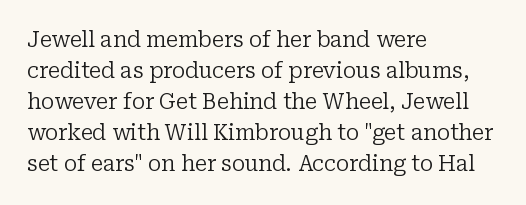
Q: Is the text bold? A: No.
Q: Is the text italic (slanted)? A: No, it is upright.
Q: Is the text underlined? A: No.
Q: How is the paragraph aligned? A: Left-aligned.
Q: Is the spacing between letters normal or unusually wide? A: Normal.
Q: Is the spacing between lines tight, normal or loose? A: Normal.
